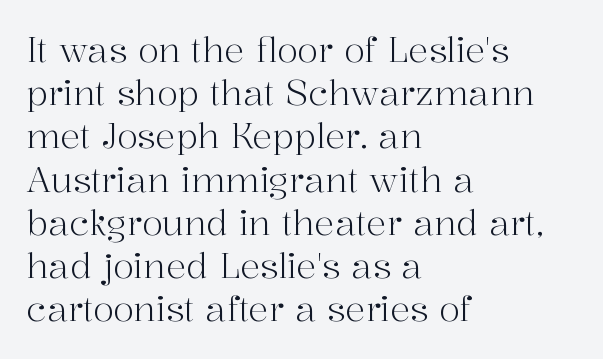
{"serif": "yes", "italic": "no", "bold": "no", "weight": "light", "width": "normal", "stroke_contrast": "high", "x_height": "medium", "monospaced": "no", "underline": "no", "align": "left", "line_spacing": "normal", "line_spacing_ratio": 1.27, "letter_spacing": "normal", "letter_spacing_em": 0.0, "glyph_px": 34}
